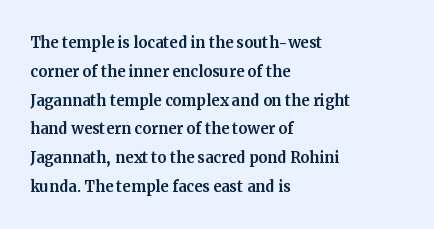
The image shows 20 px text type, upright; set left-aligned, normal line spacing (1.44x), normal letter spacing, not underlined.
